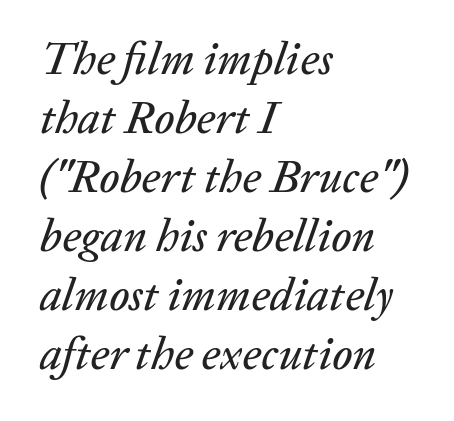
The image shows 45 px text type, italic (leaning right); set left-aligned, normal line spacing (1.31x), normal letter spacing, not underlined; low stroke contrast and a medium x-height.
